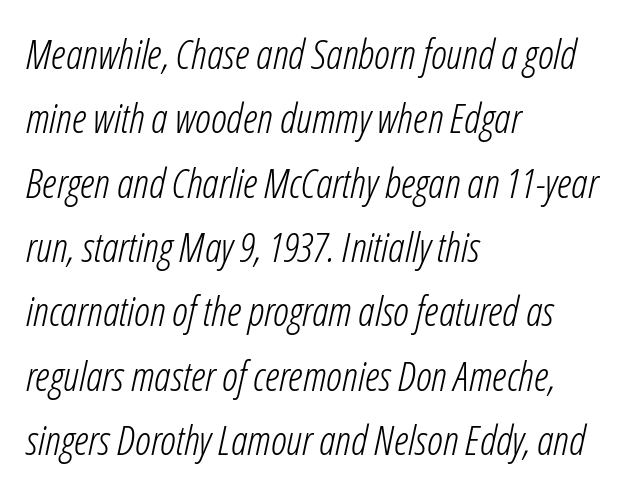
{"italic": "yes", "lean": "right", "slant_degrees": 12, "bold": "no", "weight": "light", "width": "condensed", "stroke_contrast": "low", "x_height": "medium", "monospaced": "no", "underline": "no", "align": "left", "line_spacing": "normal", "line_spacing_ratio": 1.57, "letter_spacing": "normal", "letter_spacing_em": 0.0, "glyph_px": 41}
